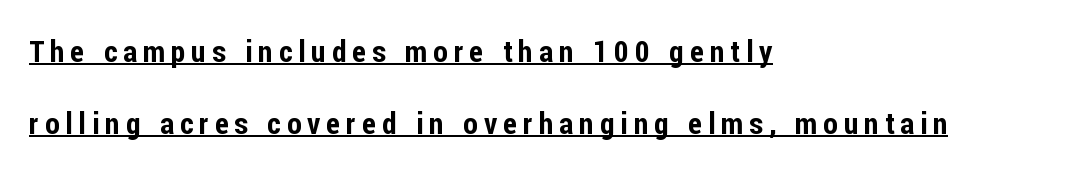
Q: Is the text italic (slanted)? A: No, it is upright.
Q: Is the typeface a serif or a sans-serif typeface? A: Sans-serif.
Q: Is the text underlined? A: Yes.
Q: How is the paragraph aligned? A: Left-aligned.
Q: Is the spacing between letters normal or unusually wide? A: Unusually wide.
Q: Is the spacing between lines tight, normal or loose? A: Loose.
Q: Width (condensed, normal, or wide)? A: Condensed.
Q: Stroke contrast? A: Low.
Q: x-height? A: Medium.
Q: Monospaced? A: No.
